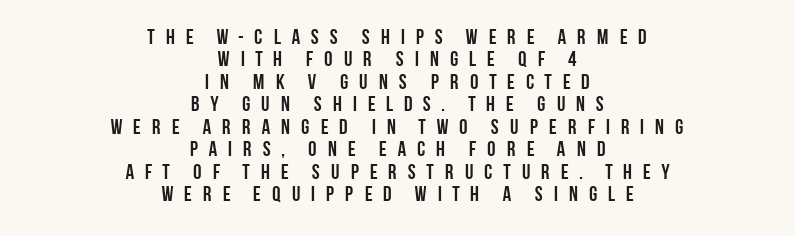
The image shows 21 px bold type, upright; set centered, tight line spacing (1.07x), unusually wide letter spacing (+0.44 em), not underlined.
